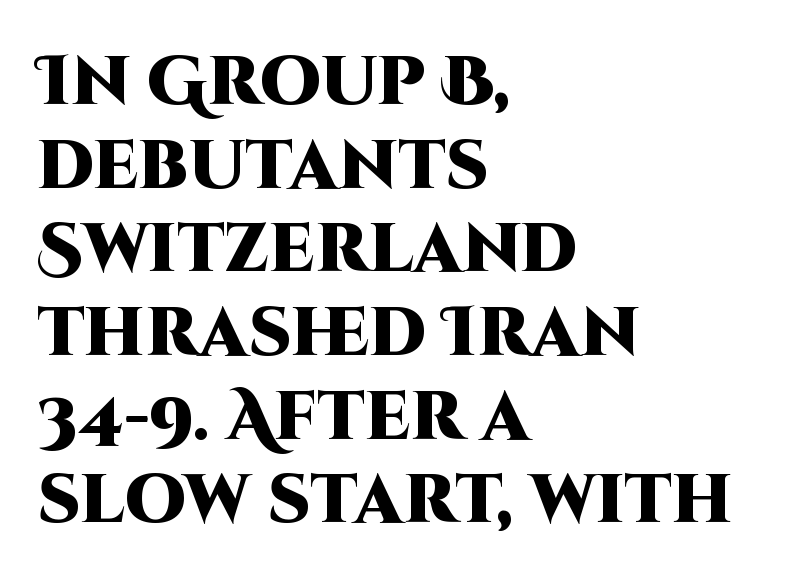
Q: Is the text bold? A: Yes.
Q: Is the text italic (slanted)? A: No, it is upright.
Q: Is the typeface a serif or a sans-serif typeface? A: Sans-serif.
Q: Is the text underlined? A: No.
Q: How is the paragraph aligned? A: Left-aligned.
Q: Is the spacing between letters normal or unusually wide? A: Normal.
Q: Width (condensed, normal, or wide)? A: Normal.
Q: Stroke contrast? A: High.
Q: x-height? A: Large.
Q: Monospaced? A: No.
